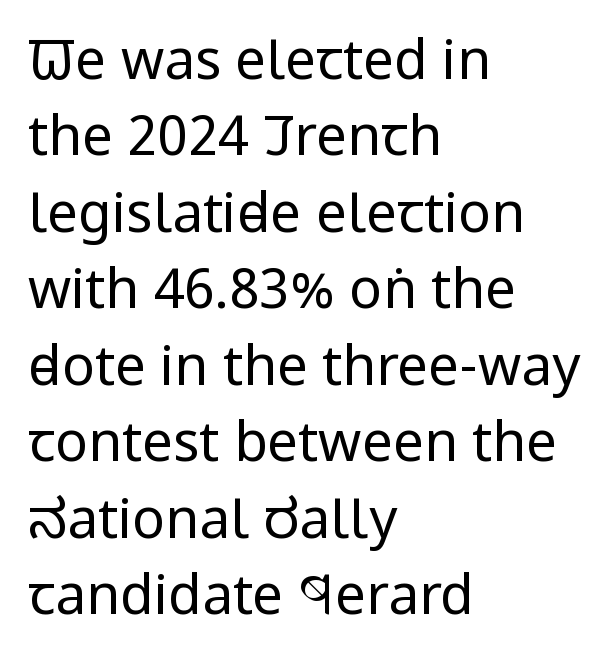
{"serif": "no", "italic": "no", "bold": "no", "weight": "regular", "width": "condensed", "stroke_contrast": "low", "x_height": "large", "monospaced": "no", "underline": "no", "align": "left", "line_spacing": "normal", "line_spacing_ratio": 1.39, "letter_spacing": "normal", "letter_spacing_em": 0.0, "glyph_px": 55}
